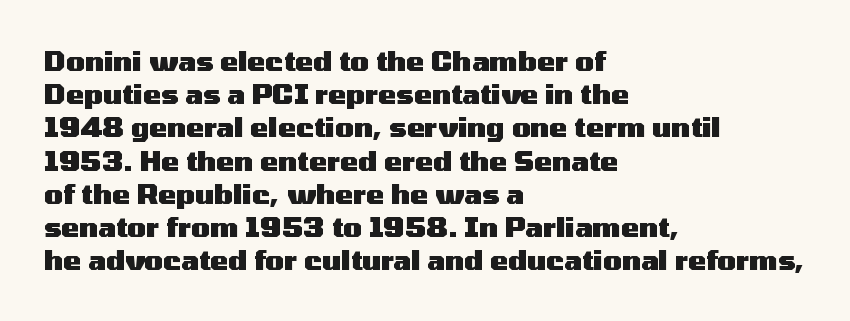
Q: Is the text bold? A: Yes.
Q: Is the text italic (slanted)? A: No, it is upright.
Q: Is the text underlined? A: No.
Q: How is the paragraph aligned? A: Left-aligned.
Q: Is the spacing between letters normal or unusually wide? A: Normal.
